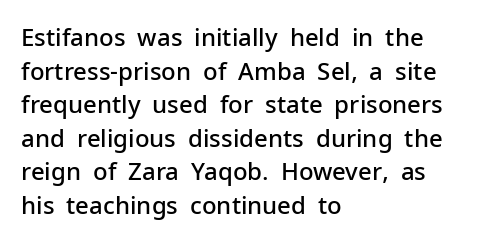
The image shows 24 px text type, upright; set left-aligned, normal line spacing (1.4x), normal letter spacing, not underlined.
